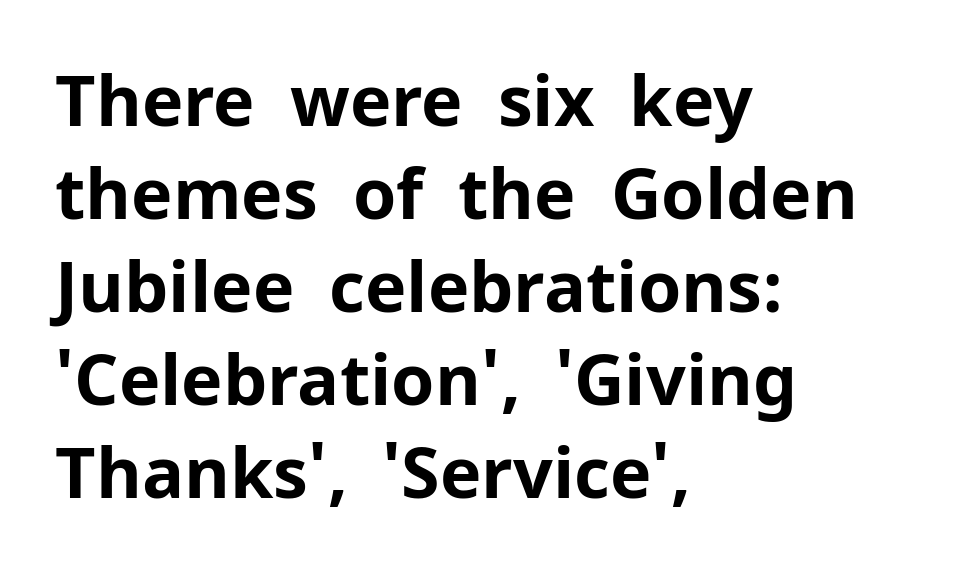
Which margin do the lines hug? The left one — the right edge is uneven. These lines keep a tight, regular rhythm from letter to letter. Think of a printed novel: that variable character pitch is what you see here. Designer's note — italics off, roman on. These lines carry a lot of weight — the face is fully bold.
